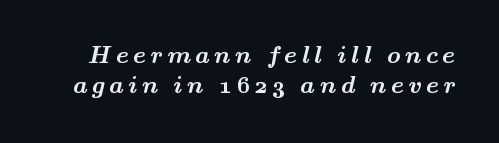
Q: Is the text bold? A: Yes.
Q: Is the text underlined? A: No.
Q: Is the spacing between letters normal or unusually wide? A: Unusually wide.
Q: Is the spacing between lines tight, normal or loose? A: Normal.
